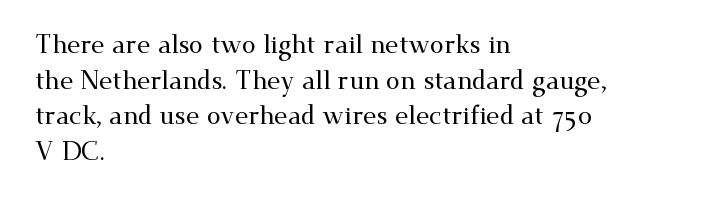
Glyph-to-glyph distance matches everyday printed text. The baseline area is clear. These lines are set flush left with a ragged right edge. Designer's note — italics off, roman on. The rendering uses a moderate line-height, typical for paragraphs.
